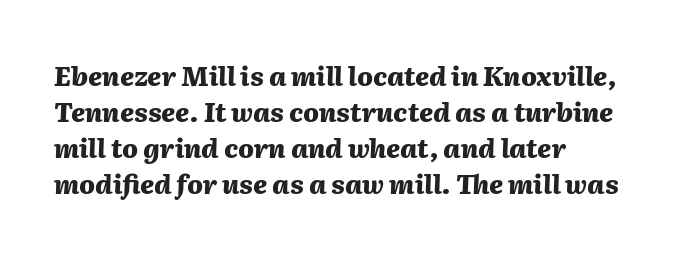
The image shows 26 px bold type, italic (leaning right); set left-aligned, normal line spacing (1.38x), normal letter spacing, not underlined.
